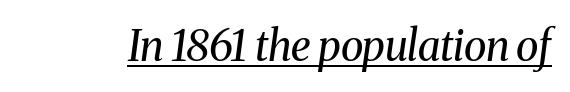
The image shows 42 px regular-weight serif type, italic (leaning right); set normal letter spacing, underlined; medium stroke contrast and a medium x-height.
